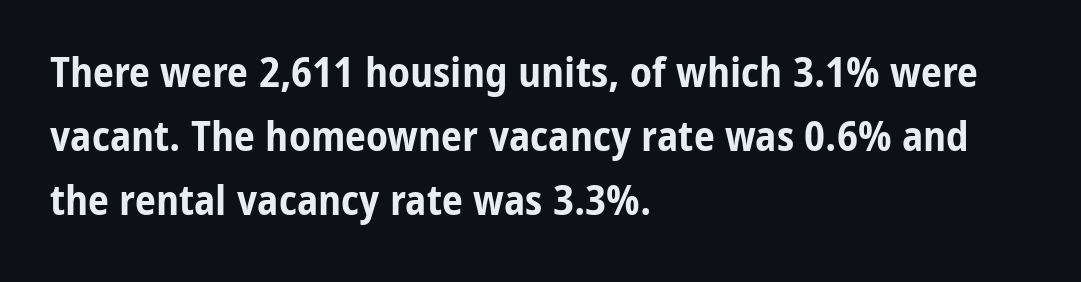
{"serif": "no", "italic": "no", "bold": "yes", "weight": "bold", "width": "condensed", "stroke_contrast": "low", "x_height": "medium", "monospaced": "no", "underline": "no", "align": "left", "line_spacing": "normal", "line_spacing_ratio": 1.52, "letter_spacing": "normal", "letter_spacing_em": 0.0, "glyph_px": 42}
